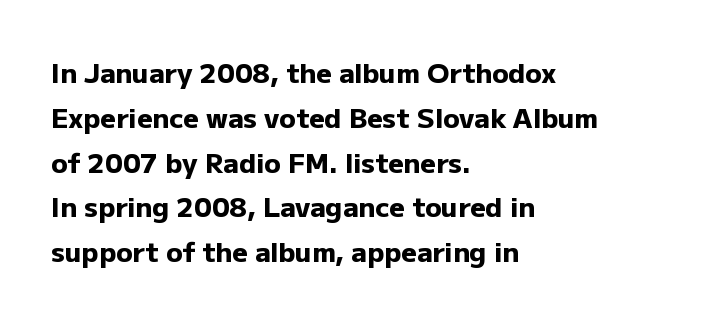
{"italic": "no", "bold": "yes", "underline": "no", "align": "left", "line_spacing": "normal", "line_spacing_ratio": 1.66, "letter_spacing": "normal", "letter_spacing_em": 0.0, "glyph_px": 27}
